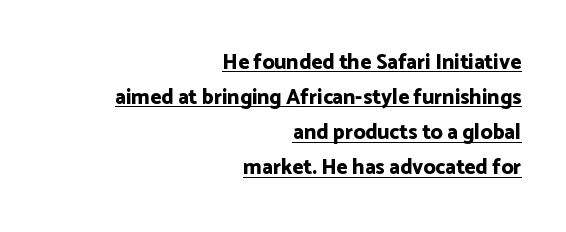
Underlining? Definitely there. The tracking reads as untouched default to a designer's eye. The leading is moderate, giving the passage an even texture. The ragged edge is on the left, which tells us the setting is flush right. Tall strokes in this sample are plumb rather than angled. Caption: bold face, heavy strokes.
